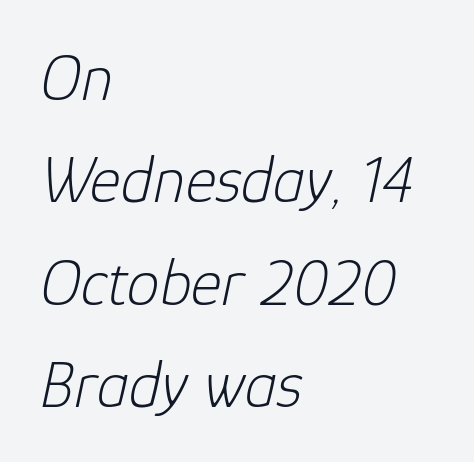
{"italic": "yes", "lean": "right", "slant_degrees": 12, "bold": "no", "weight": "light", "width": "normal", "stroke_contrast": "low", "x_height": "medium", "monospaced": "no", "underline": "no", "align": "left", "line_spacing": "normal", "line_spacing_ratio": 1.55, "letter_spacing": "normal", "letter_spacing_em": 0.0, "glyph_px": 66}
